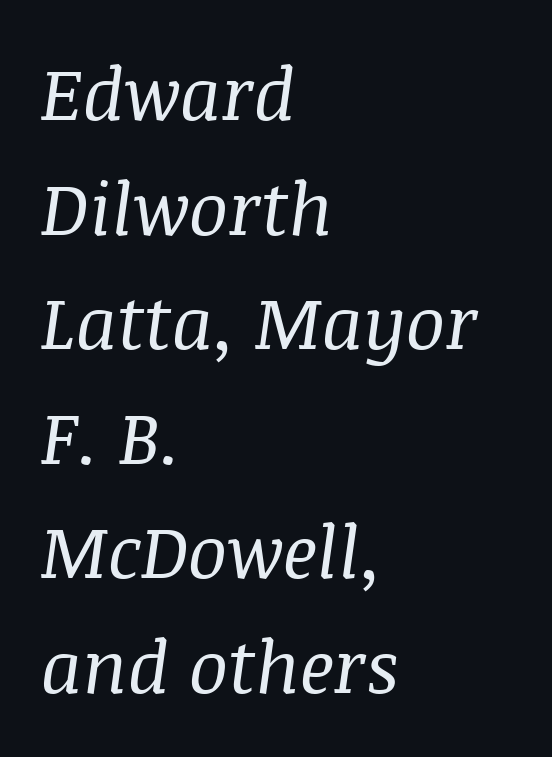
The image shows 73 px regular-weight serif type, italic (leaning right); set left-aligned, normal line spacing (1.57x), normal letter spacing, not underlined; medium stroke contrast and a large x-height.
